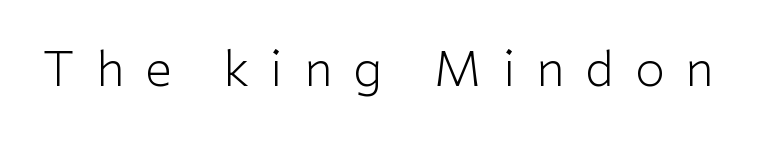
{"serif": "no", "italic": "no", "bold": "no", "weight": "light", "width": "normal", "stroke_contrast": "low", "x_height": "medium", "monospaced": "no", "underline": "no", "letter_spacing": "wide", "letter_spacing_em": 0.44, "glyph_px": 48}
